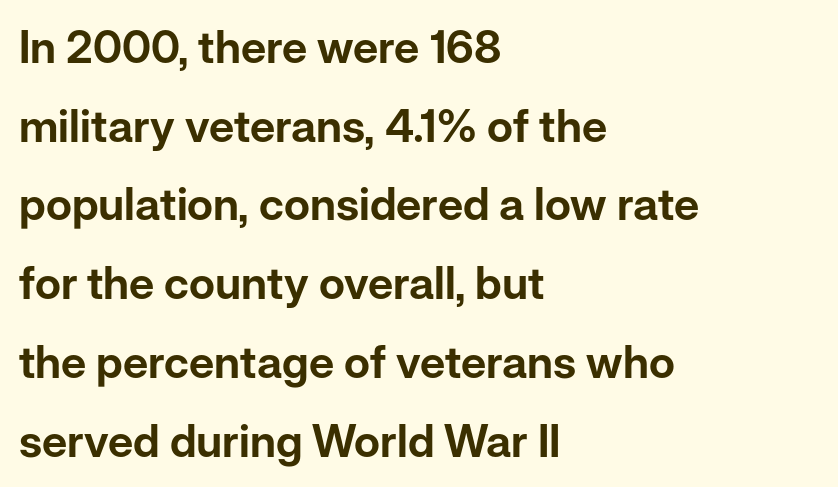
{"serif": "no", "italic": "no", "width": "normal", "stroke_contrast": "low", "x_height": "medium", "monospaced": "no", "underline": "no", "align": "left", "line_spacing_ratio": 1.75, "letter_spacing": "normal", "letter_spacing_em": 0.0, "glyph_px": 45}
